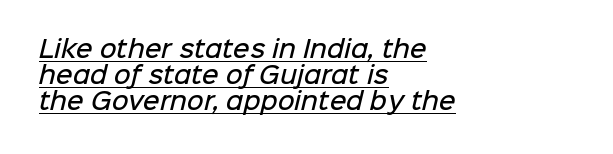
The image shows 23 px text type; set left-aligned, tight line spacing (1.13x), normal letter spacing, underlined.
